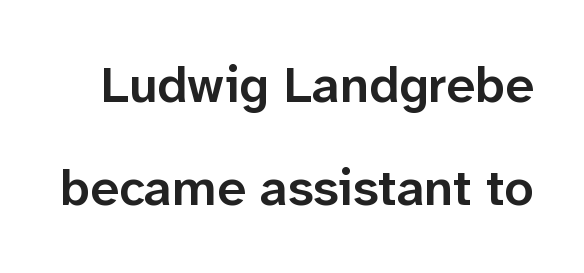
{"serif": "no", "italic": "no", "bold": "semi", "weight": "semibold", "width": "normal", "stroke_contrast": "low", "x_height": "medium", "monospaced": "no", "underline": "no", "line_spacing": "loose", "line_spacing_ratio": 2.01, "letter_spacing": "normal", "letter_spacing_em": 0.0, "glyph_px": 51}
